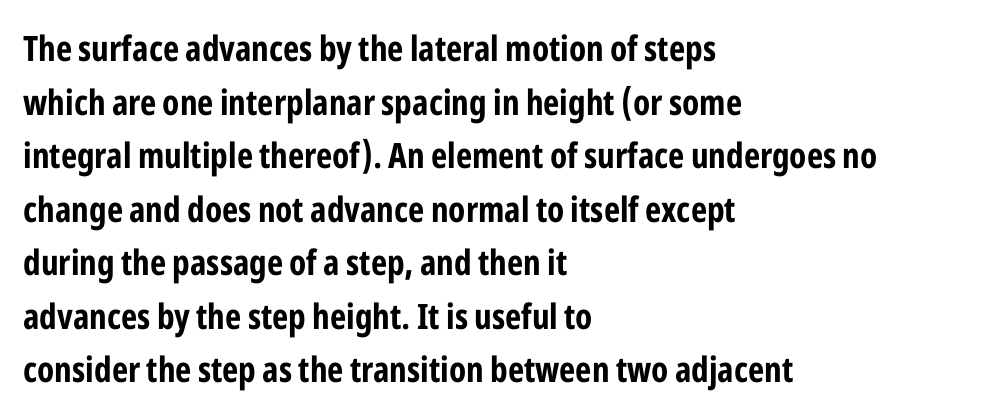
Q: Is the text bold? A: Yes.
Q: Is the text italic (slanted)? A: No, it is upright.
Q: Is the typeface a serif or a sans-serif typeface? A: Sans-serif.
Q: Is the text underlined? A: No.
Q: How is the paragraph aligned? A: Left-aligned.
Q: Is the spacing between letters normal or unusually wide? A: Normal.
Q: Is the spacing between lines tight, normal or loose? A: Normal.
Q: Width (condensed, normal, or wide)? A: Condensed.
Q: Stroke contrast? A: Low.
Q: x-height? A: Medium.
Q: Monospaced? A: No.
